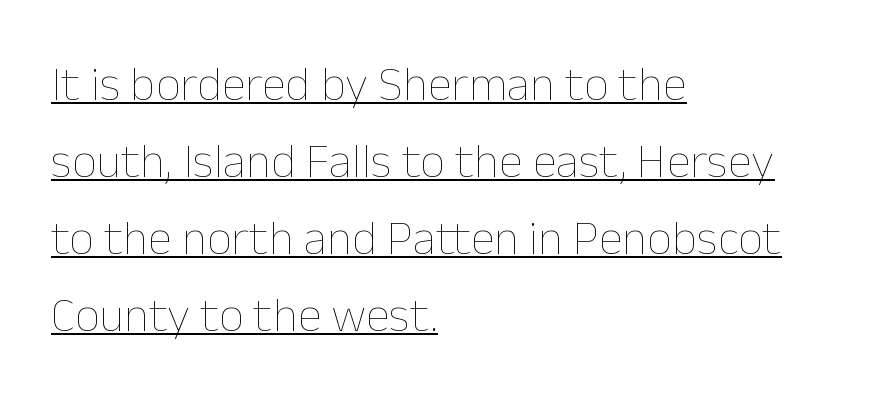
{"italic": "no", "bold": "no", "weight": "thin", "width": "normal", "stroke_contrast": "low", "x_height": "medium", "monospaced": "no", "underline": "yes", "align": "left", "line_spacing": "normal", "line_spacing_ratio": 1.57, "letter_spacing": "normal", "letter_spacing_em": 0.0, "glyph_px": 49}
